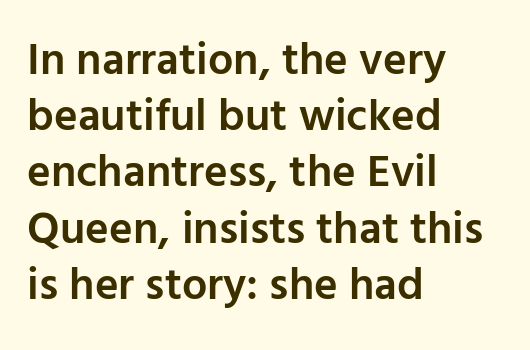
The image shows 45 px semibold sans-serif type, upright; set left-aligned, normal line spacing (1.25x), normal letter spacing, not underlined; low stroke contrast and a medium x-height.
